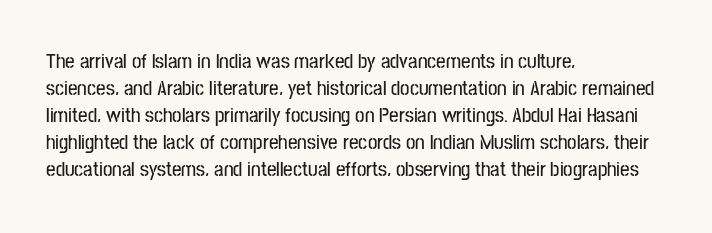
The image shows 21 px text type, upright; set left-aligned, normal line spacing (1.29x), normal letter spacing, not underlined.
